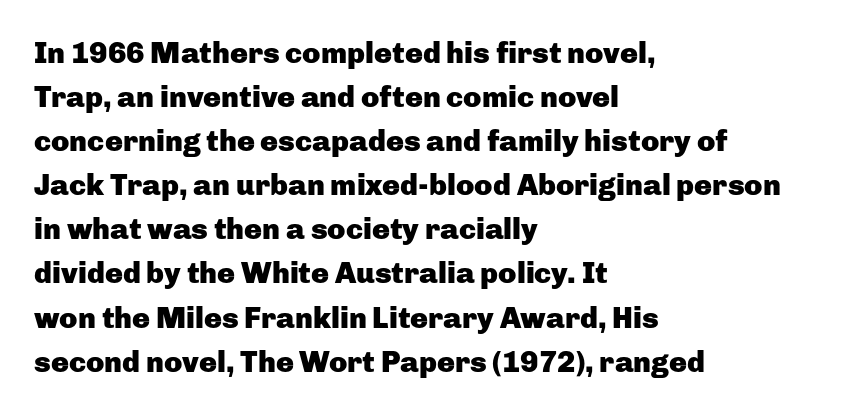
{"serif": "no", "italic": "no", "bold": "yes", "weight": "heavy", "width": "normal", "stroke_contrast": "low", "x_height": "medium", "monospaced": "no", "underline": "no", "align": "left", "line_spacing": "normal", "line_spacing_ratio": 1.47, "letter_spacing": "normal", "letter_spacing_em": 0.0, "glyph_px": 30}
